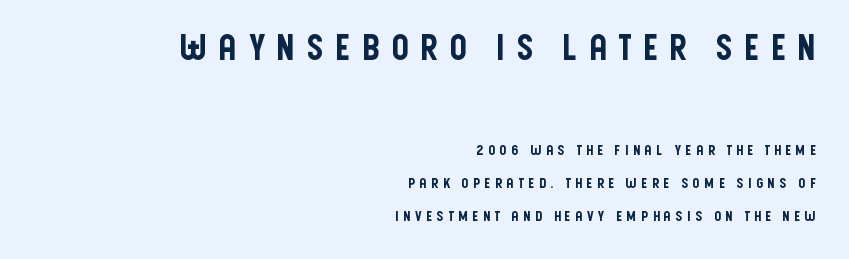
The image shows 35 px condensed sans-serif type, upright; set right-aligned, loose line spacing (2.37x), unusually wide letter spacing (+0.3 em), not underlined; the first (top) block is 2.5x larger; low stroke contrast and a large x-height.
